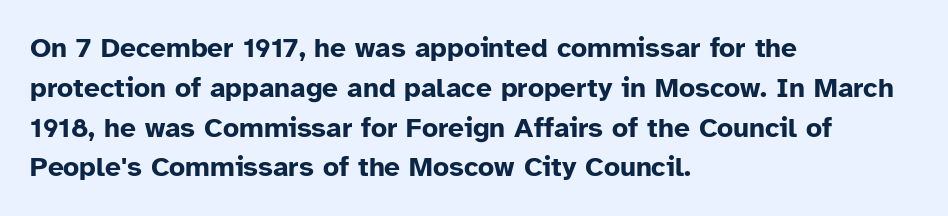
{"serif": "no", "italic": "no", "bold": "yes", "weight": "bold", "width": "normal", "stroke_contrast": "low", "x_height": "medium", "monospaced": "no", "underline": "no", "align": "left", "line_spacing": "normal", "line_spacing_ratio": 1.42, "letter_spacing": "normal", "letter_spacing_em": 0.0, "glyph_px": 28}
